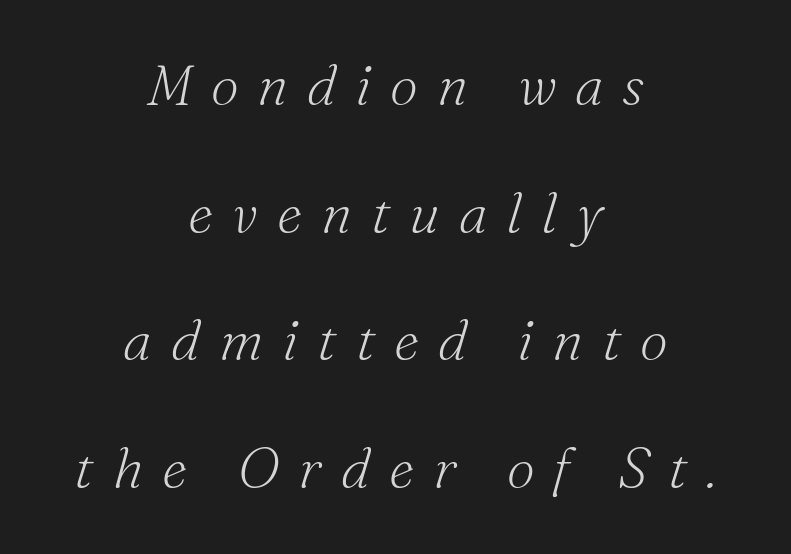
Descenders are the only things crossing below the line. Think of a printed novel: that variable character pitch is what you see here. Ink coverage per letter is moderate at most. The line texture is sparse and dotted thanks to wide tracking.
